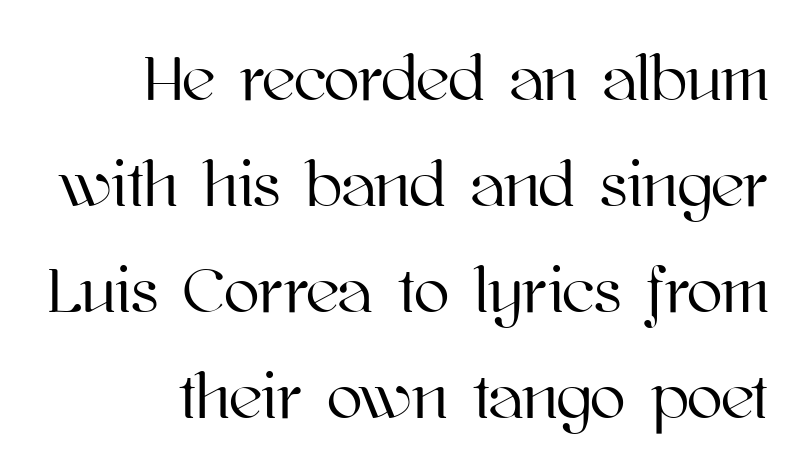
Q: Is the text italic (slanted)? A: No, it is upright.
Q: Is the text underlined? A: No.
Q: How is the paragraph aligned? A: Right-aligned.
Q: Is the spacing between letters normal or unusually wide? A: Normal.
Q: Is the spacing between lines tight, normal or loose? A: Normal.
Q: Width (condensed, normal, or wide)? A: Normal.
Q: Stroke contrast? A: High.
Q: x-height? A: Medium.
Q: Monospaced? A: No.
